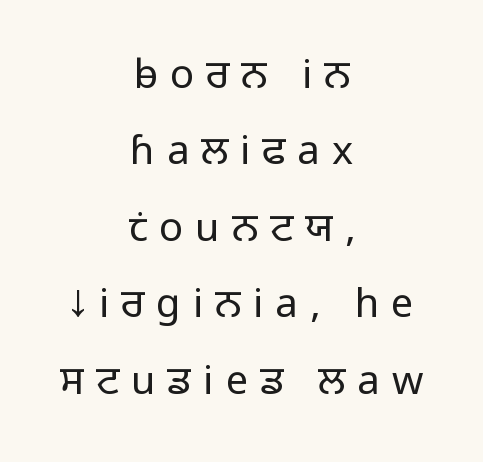
The tracking reads as deliberately expanded to a designer's eye. Vertically, the passage feels expansive, rows floating well apart. Compared with a typical body face, this is equally light or lighter still. Looks like regular typesetting: each glyph gets only the width it needs. Which margin do the lines hug? Neither — every line sits in the middle. The string is rendered with underlining switched off.
